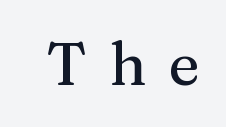
You could not count columns in this text — the font is proportionally spaced. This is serif lettering, the kind often seen in printed books. The zone under the glyphs is completely vacant. Loose tracking; the words dissolve into strings of separated letters.
